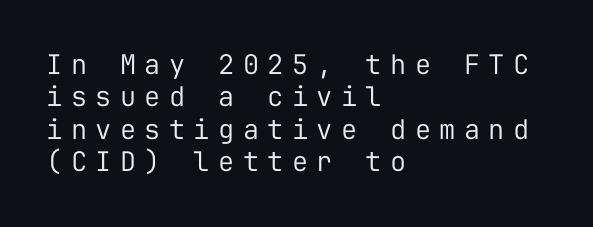
Which margin do the lines hug? The left one — the right edge is uneven. On a weight scale, this lands at 450 or below. Between one letter and the next there's a generous, obvious gap. The passage shown is not underscored anywhere. Characters remain perfectly vertical along every line.
